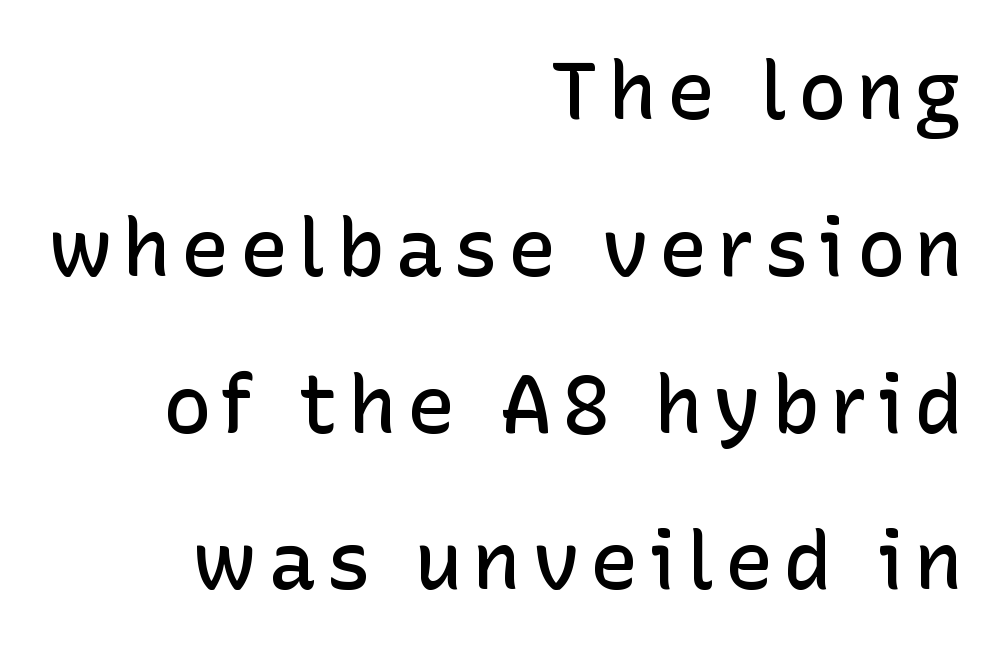
Q: Is the text bold? A: Semi-bold.
Q: Is the text italic (slanted)? A: No, it is upright.
Q: Is the typeface a serif or a sans-serif typeface? A: Sans-serif.
Q: Is the text underlined? A: No.
Q: How is the paragraph aligned? A: Right-aligned.
Q: Is the spacing between lines tight, normal or loose? A: Loose.
Q: Width (condensed, normal, or wide)? A: Normal.
Q: Stroke contrast? A: Low.
Q: x-height? A: Medium.
Q: Monospaced? A: No.
